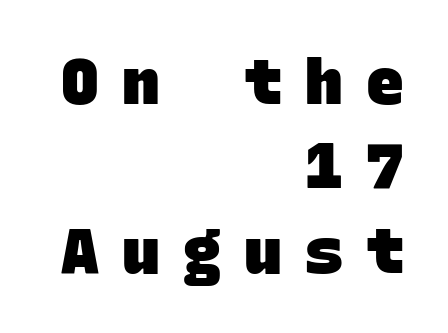
{"serif": "no", "bold": "yes", "weight": "heavy", "width": "normal", "stroke_contrast": "low", "x_height": "large", "monospaced": "yes", "underline": "no", "align": "right", "line_spacing": "normal", "line_spacing_ratio": 1.34, "letter_spacing": "wide", "letter_spacing_em": 0.37, "glyph_px": 63}
